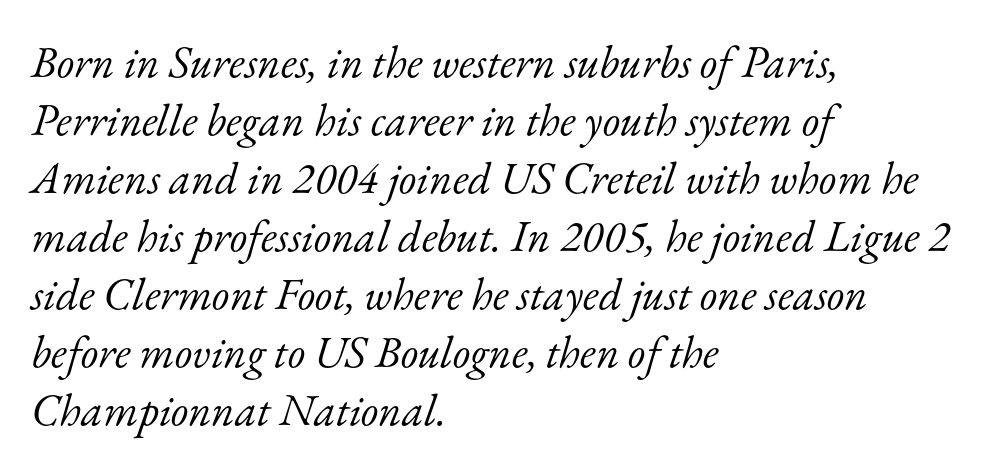
This sample uses a serif face. Bold? No — there's no thickening of the strokes. Descenders are the only things crossing below the line. The typography opts for an oblique posture over an upright one.
